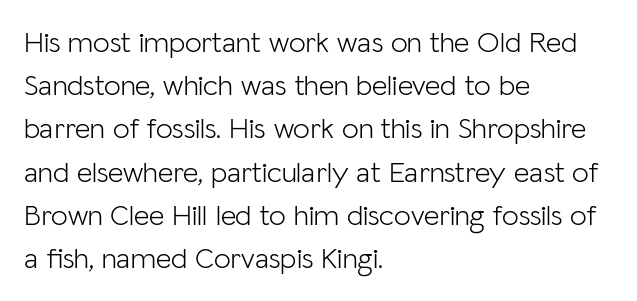
{"serif": "no", "italic": "no", "bold": "no", "weight": "light", "width": "normal", "stroke_contrast": "low", "x_height": "medium", "monospaced": "no", "underline": "no", "align": "left", "line_spacing": "normal", "line_spacing_ratio": 1.44, "letter_spacing": "normal", "letter_spacing_em": 0.0, "glyph_px": 30}
